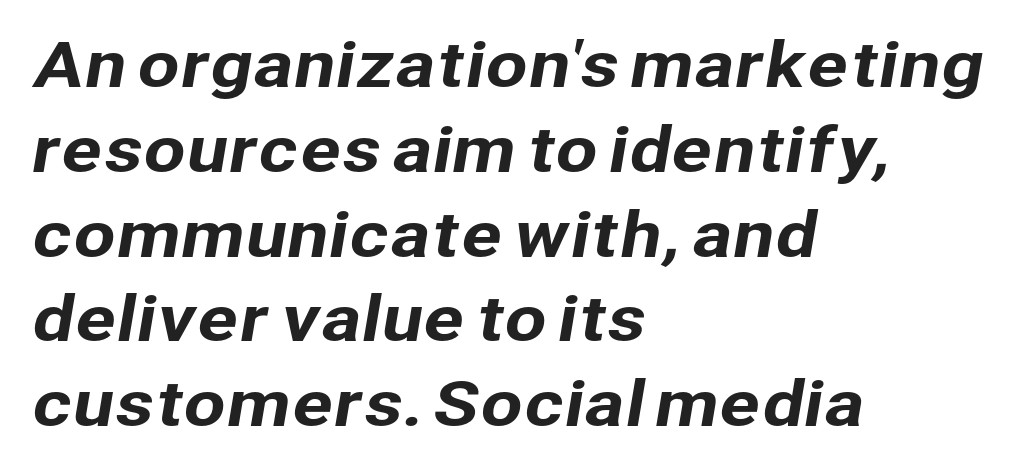
This rendering employs a face without finishing strokes, i.e., a sans-serif. The face used here is proportionally spaced, like ordinary book or web type. One-word summary of the alignment: left. This sample keeps an unexceptional amount of space between lines.
